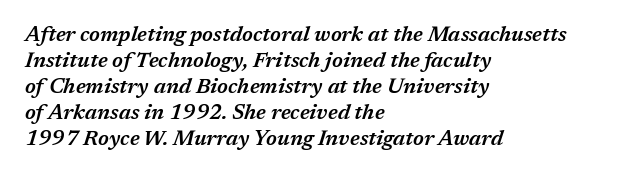
Students, this is semibold: more ink than regular, less than bold. The ragged edge is on the right, which tells us the setting is flush left. Descenders are the only things crossing below the line. These lines keep a tight, regular rhythm from letter to letter. Italic? Definitely — the glyphs are oblique.
